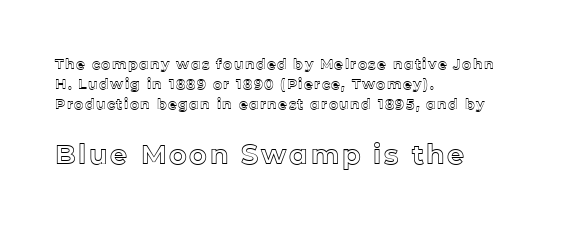
The image shows 27 px text type, upright; set left-aligned, normal line spacing (1.44x), not underlined; the second (bottom) block is 1.93x larger.
